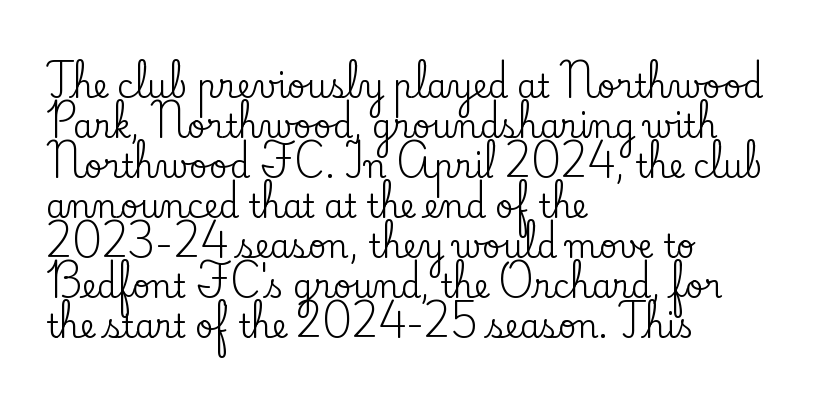
The image shows 32 px serif type, upright; set left-aligned, normal line spacing (1.25x), normal letter spacing, not underlined; low stroke contrast and a small x-height.
